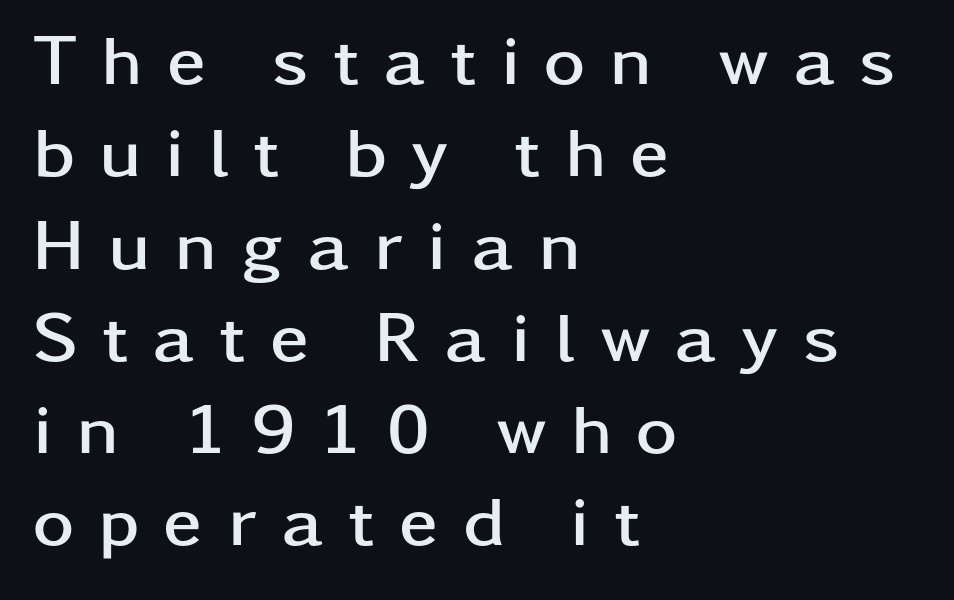
The image shows 71 px semibold, wide sans-serif type, upright; set left-aligned, normal line spacing (1.3x), unusually wide letter spacing (+0.34 em), not underlined; low stroke contrast and a medium x-height.
